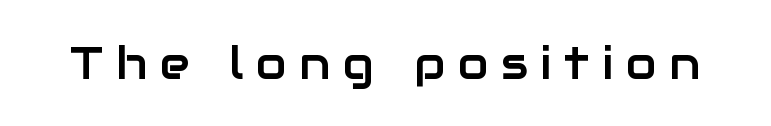
It's the straight-up-and-down kind of type. You could not count columns in this text — the font is proportionally spaced. Honestly, there is no underline to notice here at all. A typesetter would call this heavily tracked-out type. The designer went with a sans here, leaving each stem footless.
